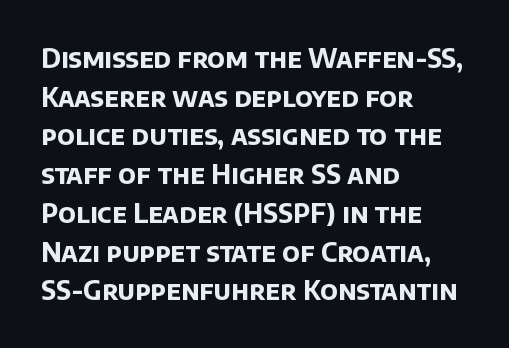
Q: Is the text bold? A: Yes.
Q: Is the text underlined? A: No.
Q: How is the paragraph aligned? A: Left-aligned.
Q: Is the spacing between letters normal or unusually wide? A: Normal.
Q: Is the spacing between lines tight, normal or loose? A: Normal.
